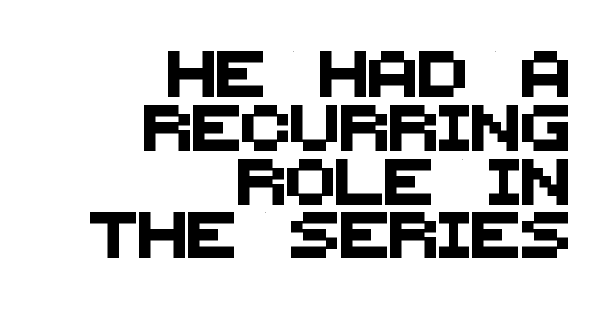
The image shows 46 px sans-serif type; set right-aligned, line spacing 1.17x, normal letter spacing, not underlined; medium stroke contrast and a large x-height.
